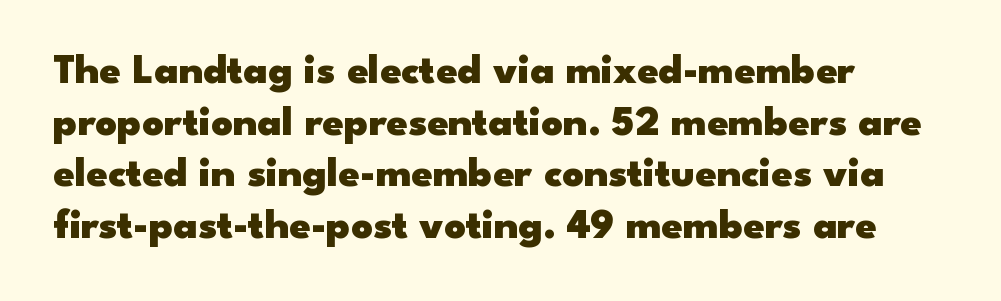
Q: Is the text bold? A: Yes.
Q: Is the text italic (slanted)? A: No, it is upright.
Q: Is the typeface a serif or a sans-serif typeface? A: Sans-serif.
Q: Is the text underlined? A: No.
Q: How is the paragraph aligned? A: Left-aligned.
Q: Is the spacing between letters normal or unusually wide? A: Normal.
Q: Width (condensed, normal, or wide)? A: Wide.
Q: Stroke contrast? A: Low.
Q: x-height? A: Small.
Q: Monospaced? A: No.
